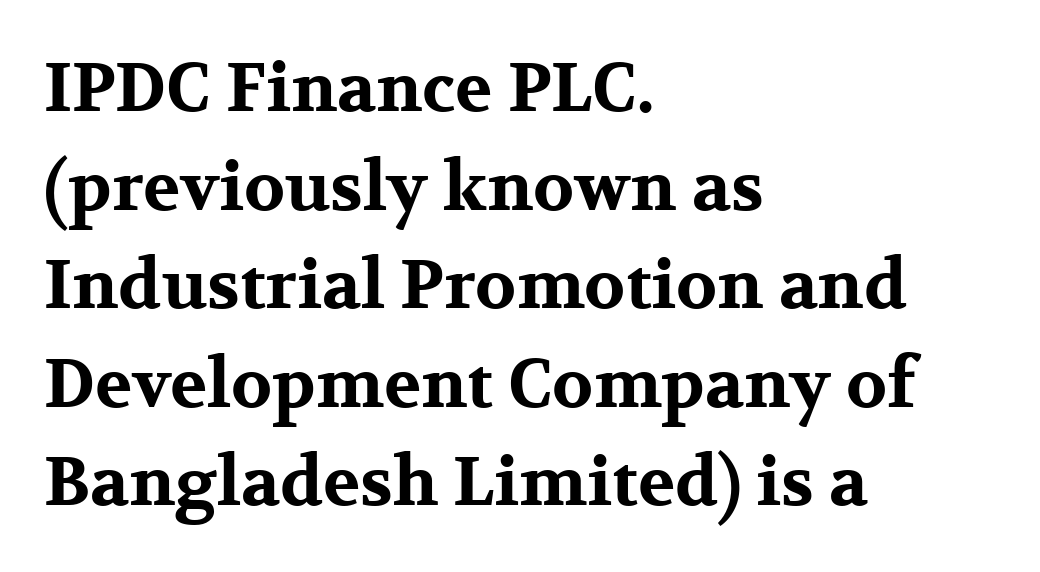
The image shows 68 px bold, wide serif type, upright; set left-aligned, normal line spacing (1.45x), normal letter spacing, not underlined; medium stroke contrast and a medium x-height.
